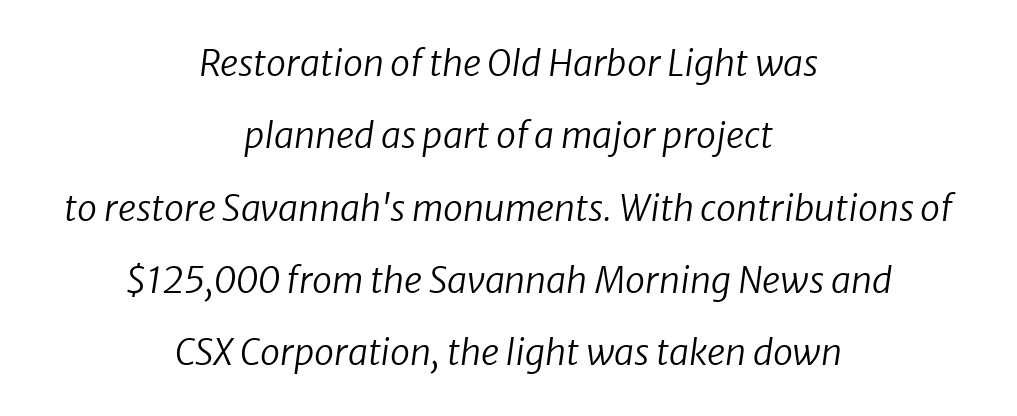
{"serif": "no", "bold": "no", "weight": "regular", "width": "normal", "stroke_contrast": "low", "x_height": "medium", "monospaced": "no", "underline": "no", "align": "center", "line_spacing": "loose", "line_spacing_ratio": 2.01, "letter_spacing": "normal", "letter_spacing_em": 0.0, "glyph_px": 36}
